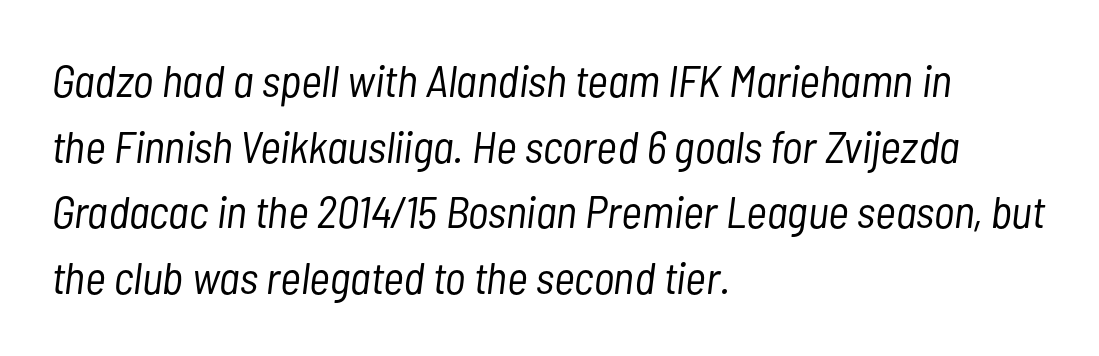
{"italic": "yes", "lean": "right", "slant_degrees": 7, "bold": "no", "weight": "light", "width": "condensed", "stroke_contrast": "low", "x_height": "medium", "monospaced": "no", "underline": "no", "align": "left", "line_spacing": "normal", "line_spacing_ratio": 1.46, "letter_spacing": "normal", "letter_spacing_em": 0.0, "glyph_px": 45}
